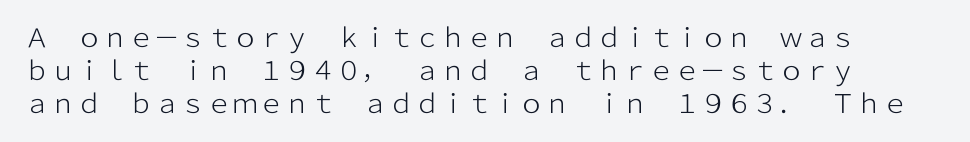
The image shows 26 px text type, upright; set normal line spacing (1.27x), normal letter spacing, not underlined.
